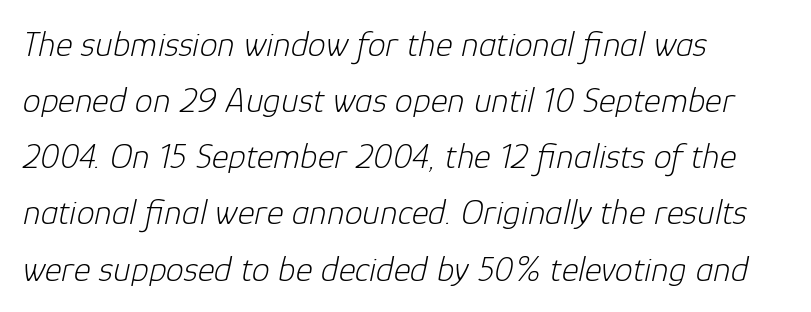
{"italic": "yes", "lean": "right", "slant_degrees": 12, "bold": "no", "weight": "light", "width": "normal", "stroke_contrast": "low", "x_height": "medium", "monospaced": "no", "underline": "no", "align": "left", "line_spacing": "normal", "line_spacing_ratio": 1.56, "letter_spacing": "normal", "letter_spacing_em": 0.0, "glyph_px": 36}
